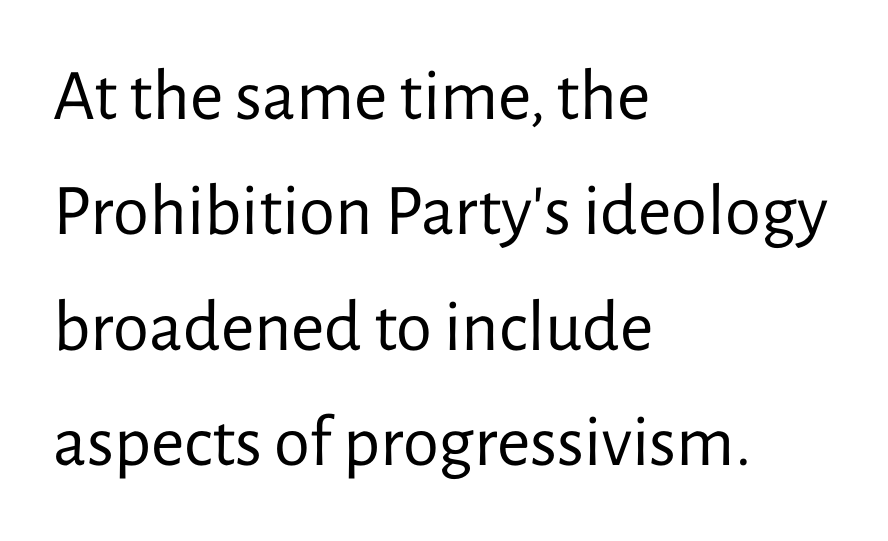
Q: Is the text bold? A: No.
Q: Is the text italic (slanted)? A: No, it is upright.
Q: Is the typeface a serif or a sans-serif typeface? A: Sans-serif.
Q: Is the text underlined? A: No.
Q: How is the paragraph aligned? A: Left-aligned.
Q: Is the spacing between letters normal or unusually wide? A: Normal.
Q: Is the spacing between lines tight, normal or loose? A: Normal.
Q: Width (condensed, normal, or wide)? A: Normal.
Q: Stroke contrast? A: Low.
Q: x-height? A: Medium.
Q: Monospaced? A: No.
